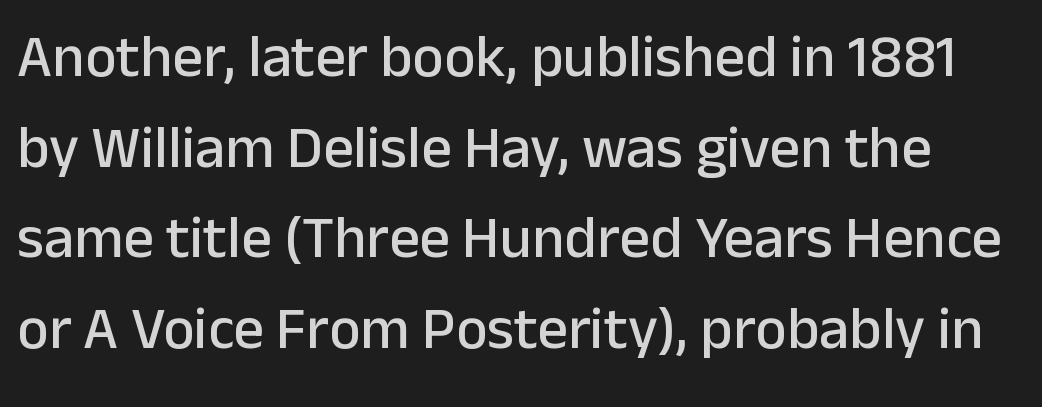
The image shows 60 px sans-serif type, upright; set normal line spacing (1.51x), normal letter spacing, not underlined; low stroke contrast and a medium x-height.
